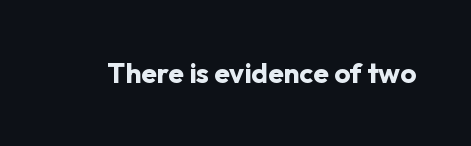
The passage shown is emphatically bold. Observe the ordinary spacing: letters are neighbours, not strangers. Spacing verdict: proportional, widths tailored to each character. The designer went with a sans here, leaving each stem footless. Rule under the text: the space is simply empty.
